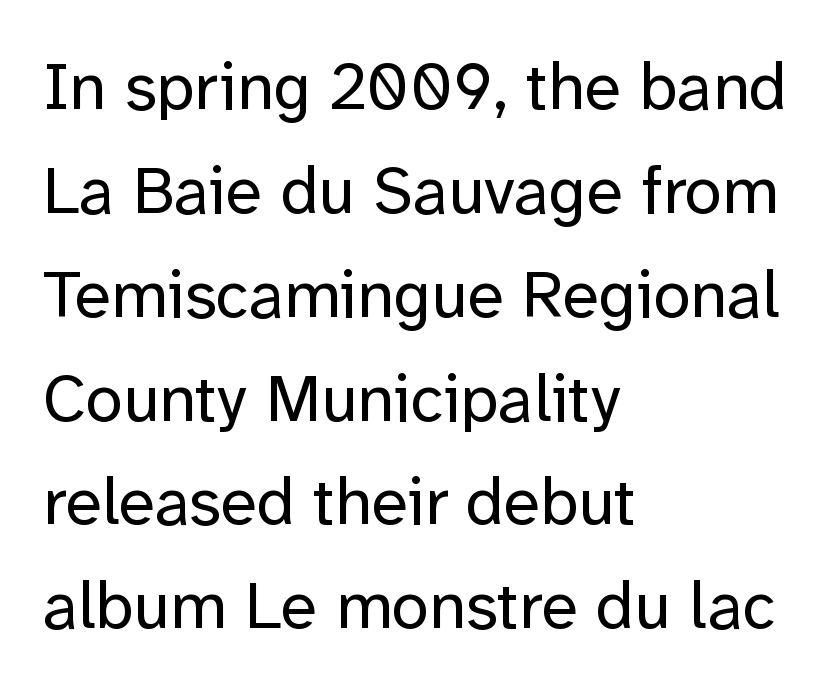
The image shows 67 px regular-weight sans-serif type, upright; set left-aligned, normal line spacing (1.55x), normal letter spacing, not underlined; low stroke contrast and a medium x-height.
